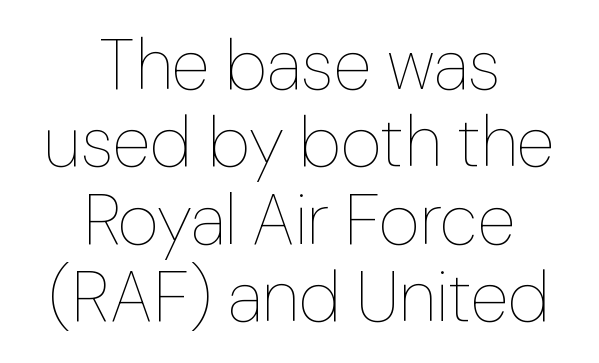
Q: Is the text bold? A: No.
Q: Is the text italic (slanted)? A: No, it is upright.
Q: Is the text underlined? A: No.
Q: How is the paragraph aligned? A: Centered.
Q: Is the spacing between letters normal or unusually wide? A: Normal.
Q: Is the spacing between lines tight, normal or loose? A: Tight.
Q: Width (condensed, normal, or wide)? A: Normal.
Q: Stroke contrast? A: Low.
Q: x-height? A: Medium.
Q: Monospaced? A: No.
